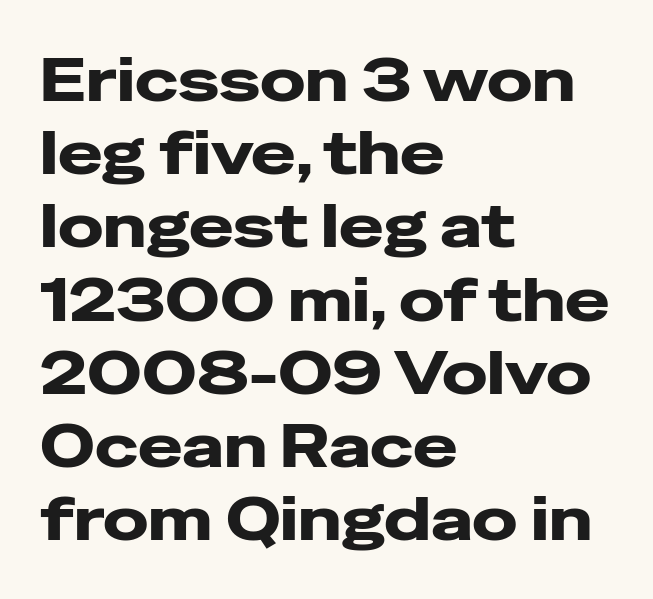
The image shows 60 px heavy, wide sans-serif type, upright; set left-aligned, line spacing 1.22x, normal letter spacing, not underlined; low stroke contrast and a medium x-height.
